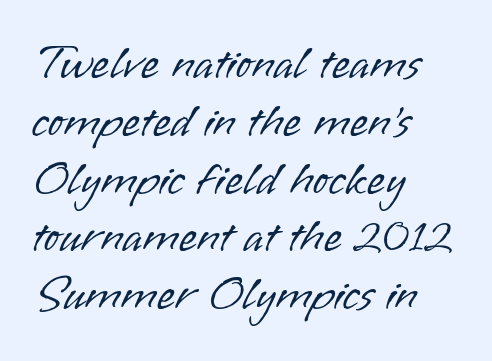
Is the type heavy? It reads as light-to-regular instead. The letters sit at their default tracking, neither squeezed nor spread. The specimen omits any rule beneath the text block's lines. Leftover space on each line is placed entirely after the last word. Looks like regular typesetting: each glyph gets only the width it needs.
